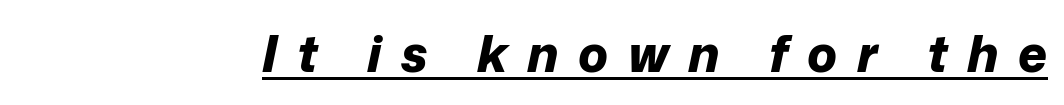
The face used here is proportionally spaced, like ordinary book or web type. On the weight axis this lands at bold, roughly 700. Check the space under the baseline: a stroke is drawn there. The type is letterspaced generously, with wide tracking. Looking at the ascenders, they clearly lean.
